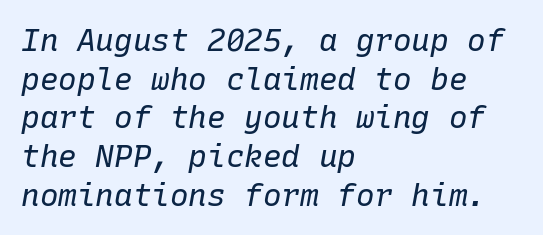
Q: Is the text bold? A: No.
Q: Is the text italic (slanted)? A: Yes, it leans right by about 10 degrees.
Q: Is the text underlined? A: No.
Q: How is the paragraph aligned? A: Left-aligned.
Q: Is the spacing between letters normal or unusually wide? A: Normal.
Q: Is the spacing between lines tight, normal or loose? A: Normal.
Q: Width (condensed, normal, or wide)? A: Normal.
Q: Stroke contrast? A: Low.
Q: x-height? A: Medium.
Q: Monospaced? A: Yes.
